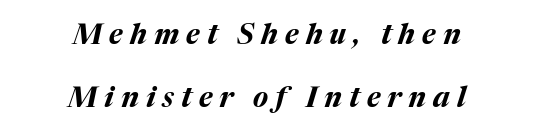
Q: Is the text bold? A: Yes.
Q: Is the text italic (slanted)? A: Yes, it leans right by about 17 degrees.
Q: Is the text underlined? A: No.
Q: How is the paragraph aligned? A: Centered.
Q: Is the spacing between letters normal or unusually wide? A: Unusually wide.
Q: Is the spacing between lines tight, normal or loose? A: Loose.
Q: Width (condensed, normal, or wide)? A: Normal.
Q: Stroke contrast? A: Medium.
Q: x-height? A: Medium.
Q: Monospaced? A: No.
